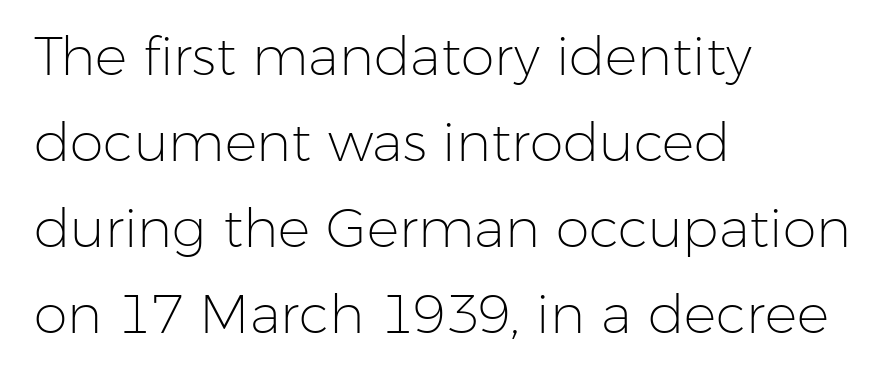
Evenly set lines give the paragraph a standard silhouette. The font sits on the lighter half of the weight spectrum, regular included. Between one letter and the next there's only the usual sliver of space. The space directly below the letters is spotless. The passage is arranged the way most books set body copy — flush left.
